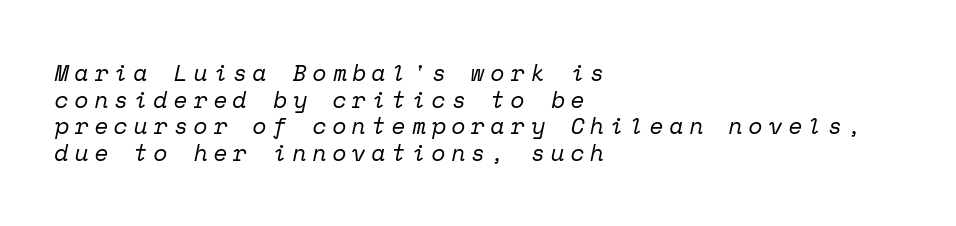
When letters slant like this, we call the style italic. The lines in this sample share a left origin and differ only in where they stop. Stems here are at most as thick as an everyday book face. Words float on clear page, feet unadorned. Does extra space separate the letters? Yes, quite a lot of it.
